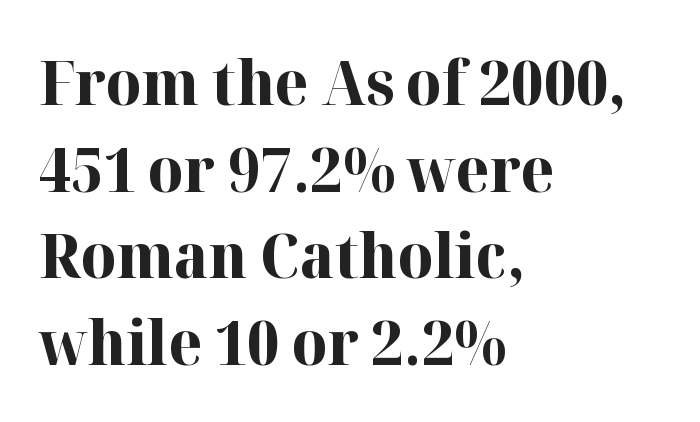
Q: Is the text bold? A: Yes.
Q: Is the text italic (slanted)? A: No, it is upright.
Q: Is the typeface a serif or a sans-serif typeface? A: Serif.
Q: Is the text underlined? A: No.
Q: How is the paragraph aligned? A: Left-aligned.
Q: Is the spacing between letters normal or unusually wide? A: Normal.
Q: Is the spacing between lines tight, normal or loose? A: Normal.
Q: Width (condensed, normal, or wide)? A: Normal.
Q: Stroke contrast? A: High.
Q: x-height? A: Medium.
Q: Monospaced? A: No.
